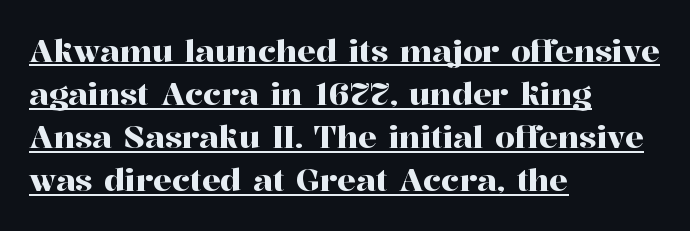
Q: Is the text italic (slanted)? A: No, it is upright.
Q: Is the typeface a serif or a sans-serif typeface? A: Serif.
Q: Is the text underlined? A: Yes.
Q: How is the paragraph aligned? A: Left-aligned.
Q: Is the spacing between letters normal or unusually wide? A: Normal.
Q: Is the spacing between lines tight, normal or loose? A: Normal.
Q: Width (condensed, normal, or wide)? A: Normal.
Q: Stroke contrast? A: High.
Q: x-height? A: Medium.
Q: Monospaced? A: No.
